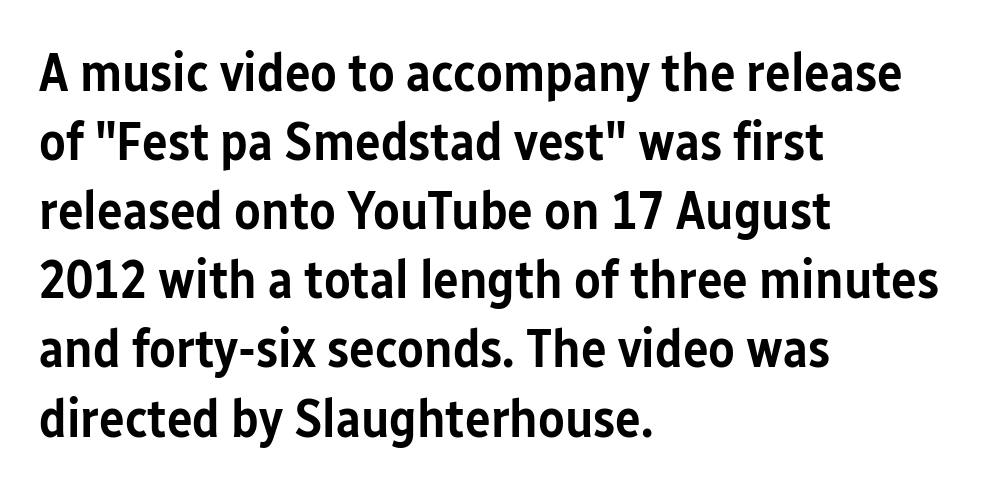
Q: Is the text bold? A: Semi-bold.
Q: Is the text italic (slanted)? A: No, it is upright.
Q: Is the typeface a serif or a sans-serif typeface? A: Sans-serif.
Q: Is the text underlined? A: No.
Q: How is the paragraph aligned? A: Left-aligned.
Q: Is the spacing between letters normal or unusually wide? A: Normal.
Q: Is the spacing between lines tight, normal or loose? A: Normal.
Q: Width (condensed, normal, or wide)? A: Condensed.
Q: Stroke contrast? A: Low.
Q: x-height? A: Medium.
Q: Monospaced? A: No.
